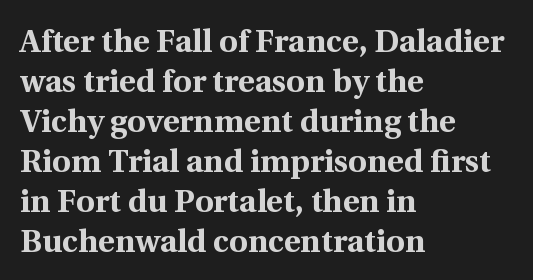
Compared with typical paragraphs, the rows here are spaced about the same. Just letters on the line, the space beneath them empty. Posture: straight, roman, zero tilt. Varying glyph widths throughout — classic text-font behaviour.
